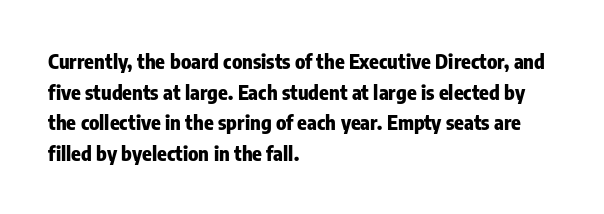
The image shows 20 px bold type, upright; set left-aligned, normal line spacing (1.53x), normal letter spacing, not underlined.
